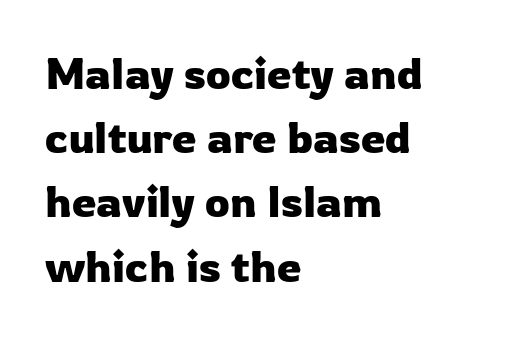
{"serif": "no", "italic": "no", "width": "normal", "stroke_contrast": "low", "x_height": "medium", "monospaced": "no", "underline": "no", "align": "left", "line_spacing": "normal", "line_spacing_ratio": 1.46, "letter_spacing": "normal", "letter_spacing_em": 0.0, "glyph_px": 44}
